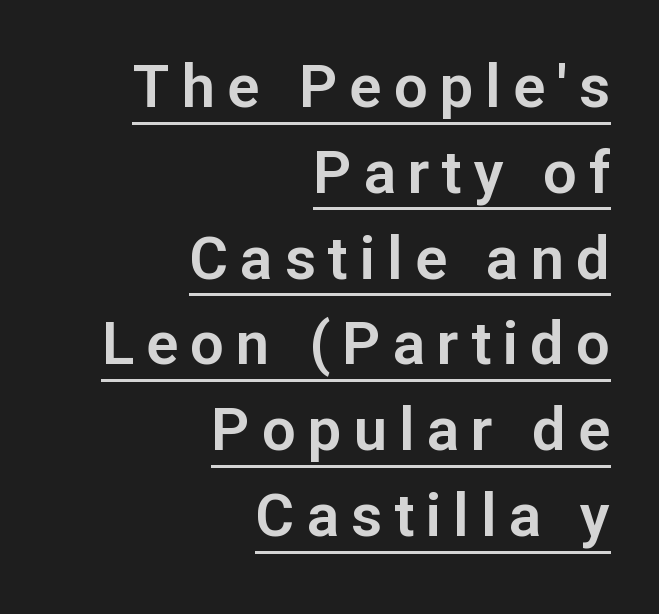
Short and long lines alike share a common ending point at right. This sample uses expanded letter spacing, leaving extra air between glyphs. Rows of type keep a routine distance in the vertical direction. Here the designer chose a conventional face with non-uniform glyph widths. If you drew a line through each stem, it would be perfectly vertical.
